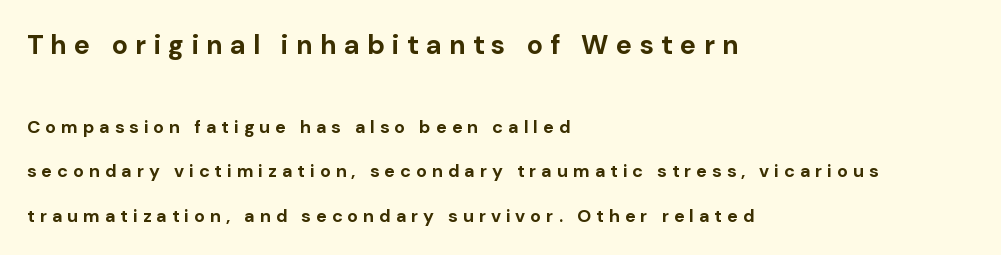
Q: Is the text bold? A: Yes.
Q: Is the text italic (slanted)? A: No, it is upright.
Q: Is the text underlined? A: No.
Q: How is the paragraph aligned? A: Left-aligned.
Q: Is the spacing between letters normal or unusually wide? A: Unusually wide.
Q: Is the spacing between lines tight, normal or loose? A: Loose.
Q: Which block of text is set in a larger size, the first (top) or the second (bottom)? A: The first (top) one.
